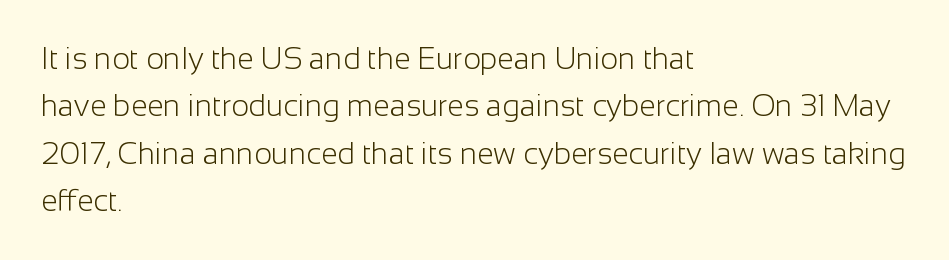
Q: Is the text bold? A: No.
Q: Is the text italic (slanted)? A: No, it is upright.
Q: Is the typeface a serif or a sans-serif typeface? A: Sans-serif.
Q: Is the text underlined? A: No.
Q: How is the paragraph aligned? A: Left-aligned.
Q: Is the spacing between letters normal or unusually wide? A: Normal.
Q: Is the spacing between lines tight, normal or loose? A: Normal.
Q: Width (condensed, normal, or wide)? A: Normal.
Q: Stroke contrast? A: Low.
Q: x-height? A: Medium.
Q: Monospaced? A: No.
